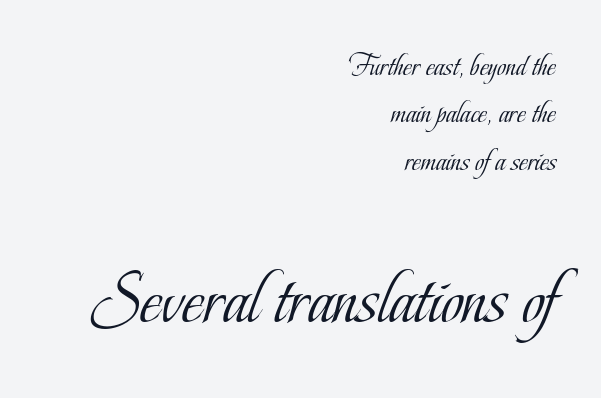
{"serif": "yes", "bold": "no", "weight": "light", "width": "condensed", "stroke_contrast": "low", "x_height": "small", "monospaced": "no", "underline": "no", "align": "right", "line_spacing": "normal", "line_spacing_ratio": 1.53, "letter_spacing": "normal", "letter_spacing_em": 0.0, "larger_block": "second", "size_ratio": 2.48, "glyph_px": 77}
